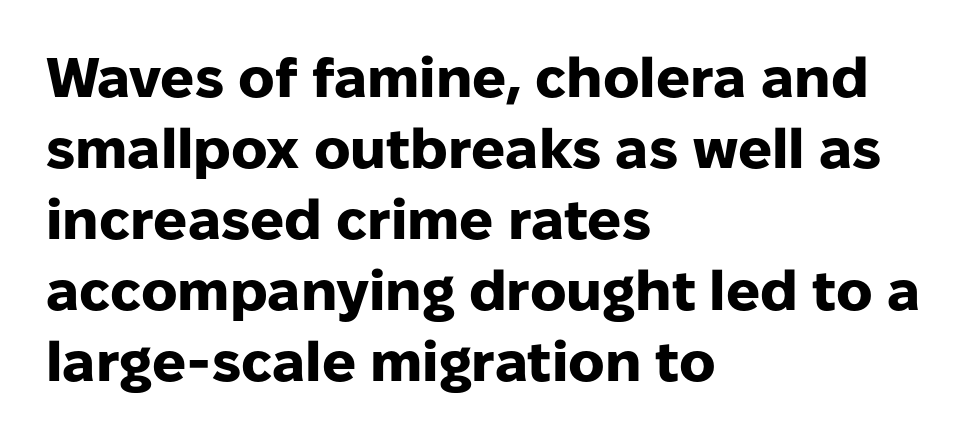
The image shows 56 px heavy sans-serif type, upright; set left-aligned, normal line spacing (1.27x), normal letter spacing, not underlined; low stroke contrast and a medium x-height.
